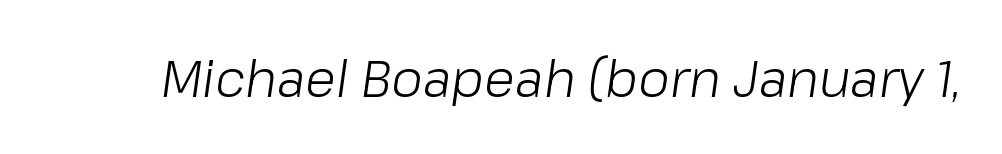
Q: Is the text bold? A: No.
Q: Is the text italic (slanted)? A: Yes, it leans right by about 8 degrees.
Q: Is the text underlined? A: No.
Q: Is the spacing between letters normal or unusually wide? A: Normal.
Q: Width (condensed, normal, or wide)? A: Normal.
Q: Stroke contrast? A: Low.
Q: x-height? A: Medium.
Q: Monospaced? A: No.
